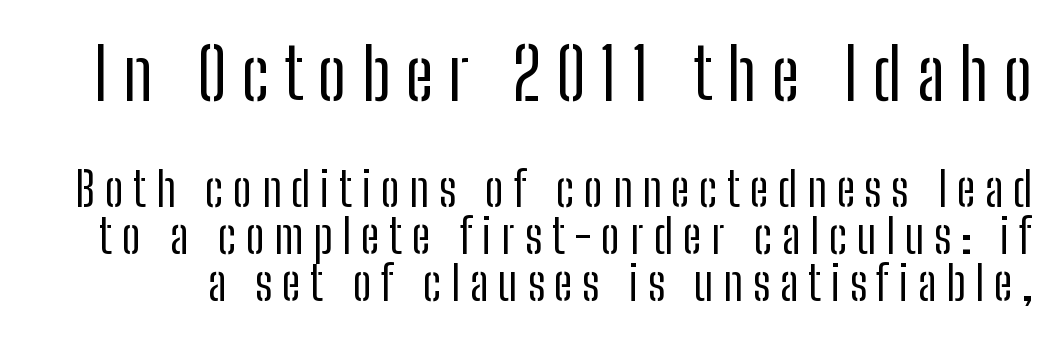
{"serif": "no", "italic": "no", "bold": "no", "weight": "regular", "width": "condensed", "stroke_contrast": "low", "x_height": "medium", "monospaced": "no", "underline": "no", "line_spacing": "tight", "line_spacing_ratio": 1.01, "letter_spacing": "wide", "letter_spacing_em": 0.21, "larger_block": "first", "size_ratio": 1.51, "glyph_px": 71}
